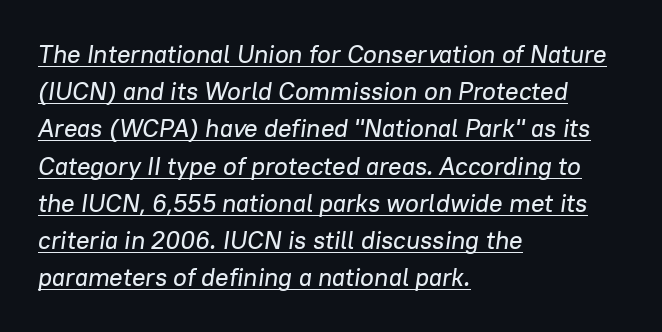
Q: Is the text italic (slanted)? A: Yes, it leans right by about 8 degrees.
Q: Is the text underlined? A: Yes.
Q: How is the paragraph aligned? A: Left-aligned.
Q: Is the spacing between letters normal or unusually wide? A: Normal.
Q: Is the spacing between lines tight, normal or loose? A: Normal.
